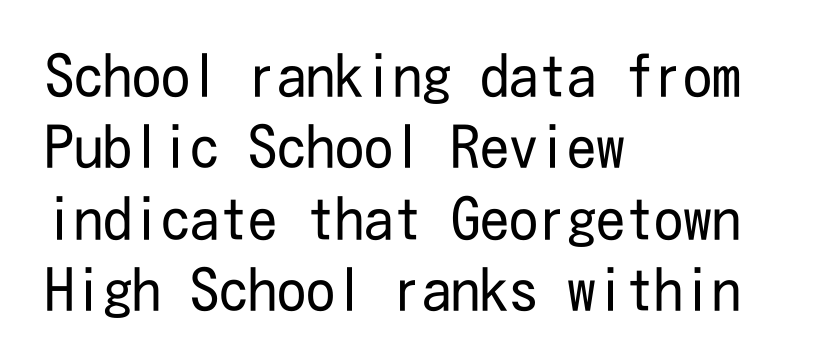
{"serif": "no", "italic": "no", "bold": "no", "weight": "regular", "width": "condensed", "stroke_contrast": "low", "x_height": "medium", "underline": "no", "align": "left", "line_spacing_ratio": 1.23, "letter_spacing": "normal", "letter_spacing_em": 0.0, "glyph_px": 58}
